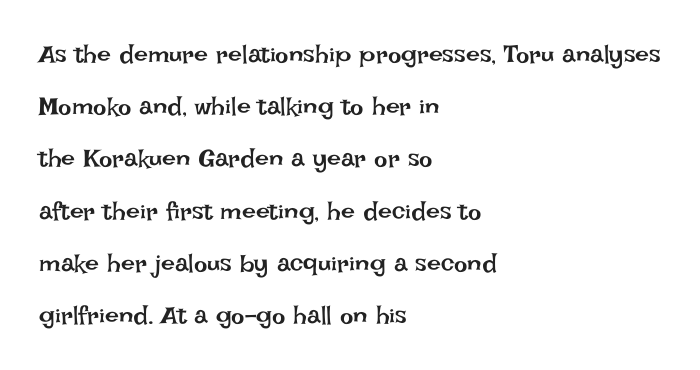
{"italic": "no", "bold": "no", "underline": "no", "align": "left", "line_spacing": "loose", "line_spacing_ratio": 2.09, "letter_spacing": "normal", "letter_spacing_em": 0.0, "glyph_px": 25}
